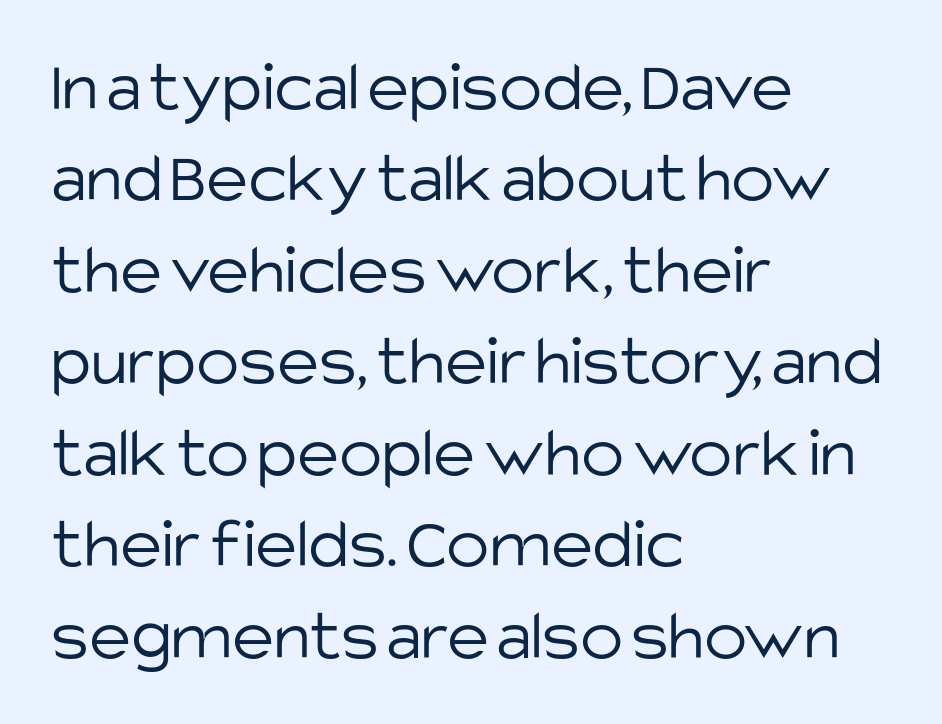
The image shows 72 px light sans-serif type, upright; set left-aligned, normal line spacing (1.27x), normal letter spacing, not underlined; low stroke contrast and a large x-height.
